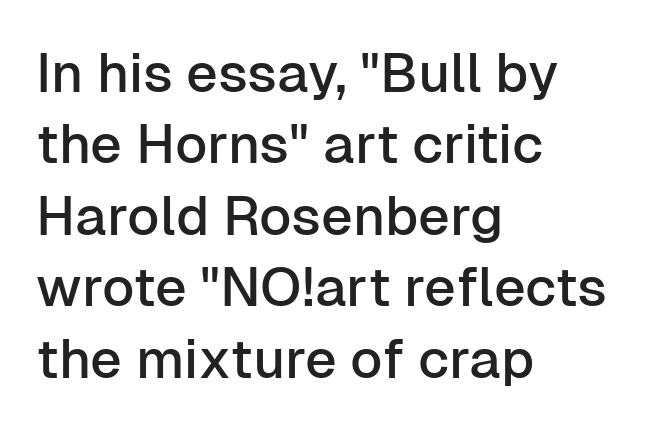
Q: Is the text italic (slanted)? A: No, it is upright.
Q: Is the typeface a serif or a sans-serif typeface? A: Sans-serif.
Q: Is the text underlined? A: No.
Q: How is the paragraph aligned? A: Left-aligned.
Q: Is the spacing between letters normal or unusually wide? A: Normal.
Q: Is the spacing between lines tight, normal or loose? A: Normal.
Q: Width (condensed, normal, or wide)? A: Normal.
Q: Stroke contrast? A: Low.
Q: x-height? A: Medium.
Q: Monospaced? A: No.
